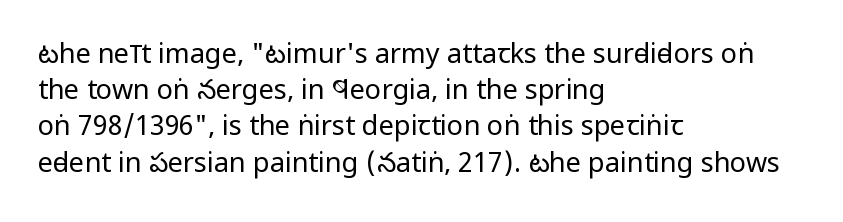
Q: Is the text bold? A: No.
Q: Is the text italic (slanted)? A: No, it is upright.
Q: Is the text underlined? A: No.
Q: How is the paragraph aligned? A: Left-aligned.
Q: Is the spacing between letters normal or unusually wide? A: Normal.
Q: Is the spacing between lines tight, normal or loose? A: Normal.
